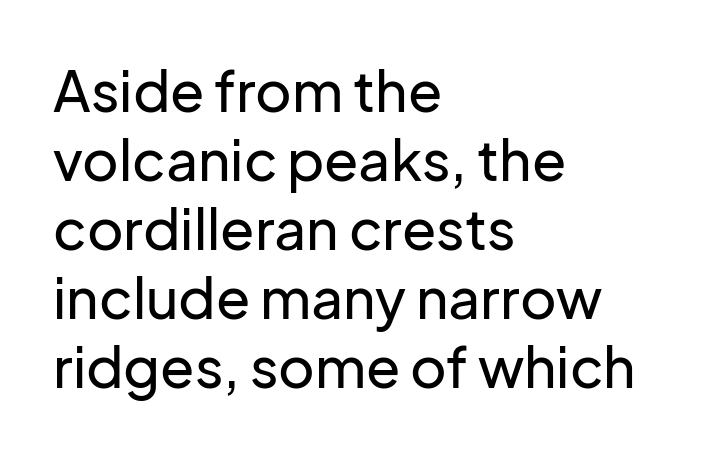
{"serif": "no", "italic": "no", "width": "normal", "stroke_contrast": "low", "x_height": "medium", "monospaced": "no", "underline": "no", "align": "left", "line_spacing_ratio": 1.23, "letter_spacing": "normal", "letter_spacing_em": 0.0, "glyph_px": 56}
